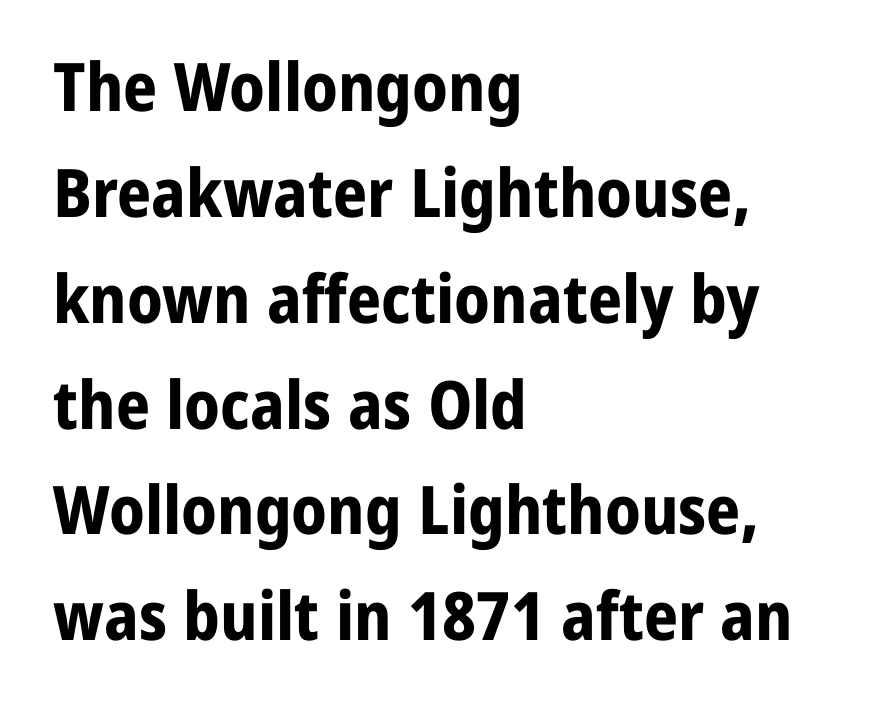
Q: Is the text bold? A: Yes.
Q: Is the text italic (slanted)? A: No, it is upright.
Q: Is the typeface a serif or a sans-serif typeface? A: Sans-serif.
Q: Is the text underlined? A: No.
Q: How is the paragraph aligned? A: Left-aligned.
Q: Is the spacing between letters normal or unusually wide? A: Normal.
Q: Is the spacing between lines tight, normal or loose? A: Normal.
Q: Width (condensed, normal, or wide)? A: Normal.
Q: Stroke contrast? A: Low.
Q: x-height? A: Medium.
Q: Monospaced? A: No.
